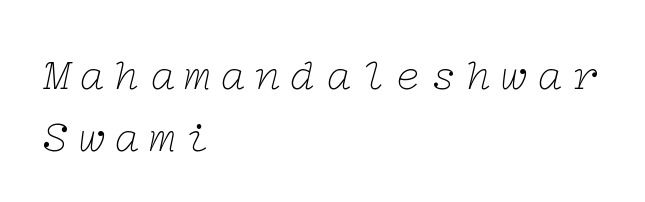
{"serif": "yes", "italic": "yes", "lean": "right", "slant_degrees": 12, "bold": "no", "weight": "thin", "width": "wide", "stroke_contrast": "low", "x_height": "medium", "underline": "no", "align": "left", "line_spacing": "normal", "line_spacing_ratio": 1.4, "letter_spacing": "wide", "letter_spacing_em": 0.2, "glyph_px": 44}
